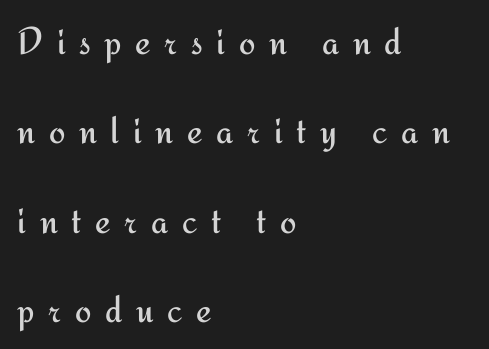
The image shows 39 px regular-weight sans-serif type, upright; set left-aligned, loose line spacing (2.29x), unusually wide letter spacing (+0.35 em), not underlined; medium stroke contrast and a small x-height.
